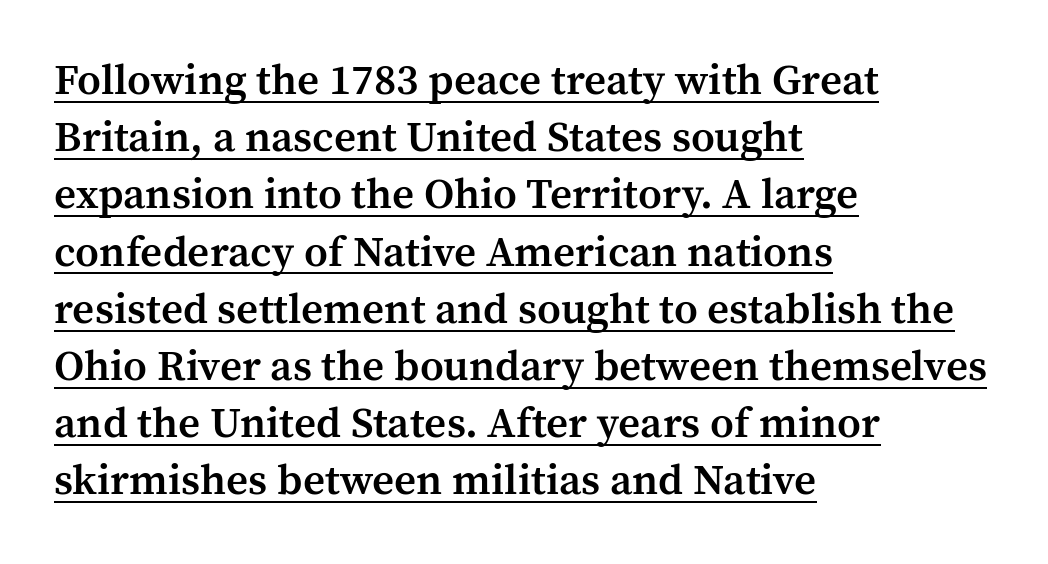
Q: Is the text bold? A: Semi-bold.
Q: Is the text italic (slanted)? A: No, it is upright.
Q: Is the typeface a serif or a sans-serif typeface? A: Serif.
Q: Is the text underlined? A: Yes.
Q: How is the paragraph aligned? A: Left-aligned.
Q: Is the spacing between letters normal or unusually wide? A: Normal.
Q: Is the spacing between lines tight, normal or loose? A: Normal.
Q: Width (condensed, normal, or wide)? A: Normal.
Q: Stroke contrast? A: Medium.
Q: x-height? A: Medium.
Q: Monospaced? A: No.
